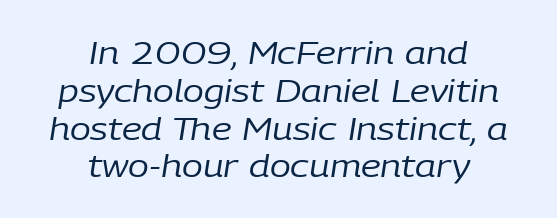
{"italic": "yes", "lean": "right", "slant_degrees": 9, "bold": "no", "weight": "regular", "width": "normal", "stroke_contrast": "low", "x_height": "medium", "monospaced": "no", "underline": "no", "align": "center", "line_spacing_ratio": 1.22, "letter_spacing": "normal", "letter_spacing_em": 0.0, "glyph_px": 31}
